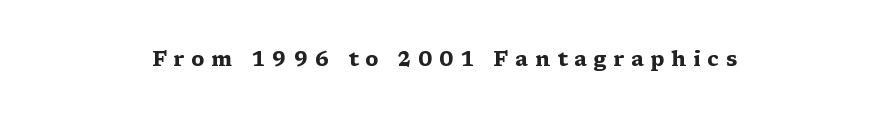
The image shows 20 px bold type, upright; set centered, unusually wide letter spacing (+0.34 em), not underlined.
